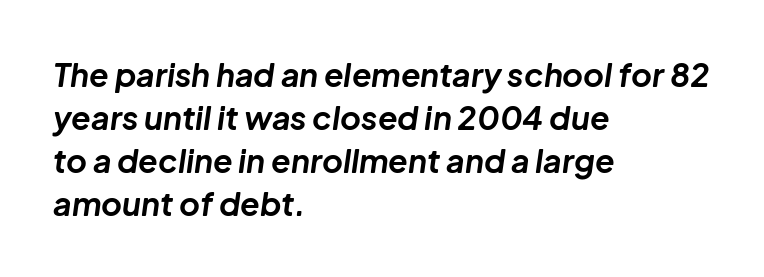
The image shows 32 px bold type, italic (leaning right); set left-aligned, normal line spacing (1.34x), normal letter spacing, not underlined; low stroke contrast and a medium x-height.
